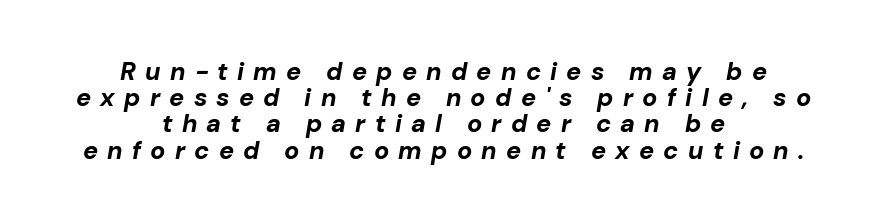
{"italic": "yes", "lean": "right", "slant_degrees": 10, "bold": "yes", "underline": "no", "align": "center", "line_spacing": "tight", "line_spacing_ratio": 1.05, "letter_spacing": "wide", "letter_spacing_em": 0.37, "glyph_px": 25}
